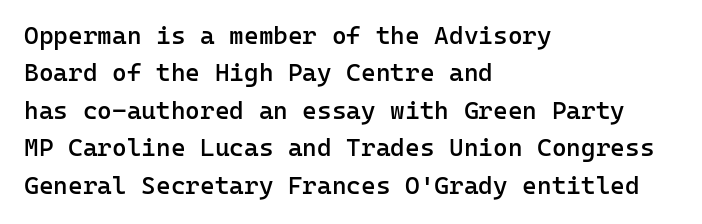
The image shows 25 px text type, upright; set left-aligned, normal line spacing (1.5x), normal letter spacing, not underlined.
